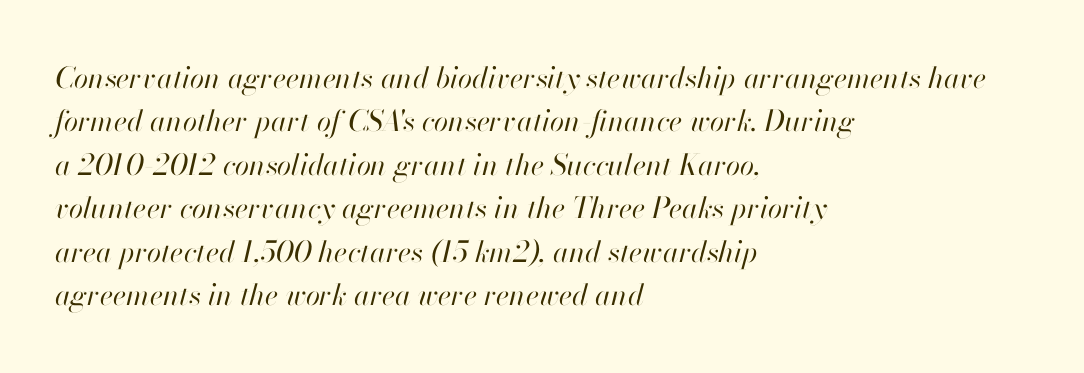
The font's italic variant was chosen for this text. How would I describe the line gaps? Plain and ordinary. Unmarked baselines from the first word to the last. Stems here are at most as thick as an everyday book face.
